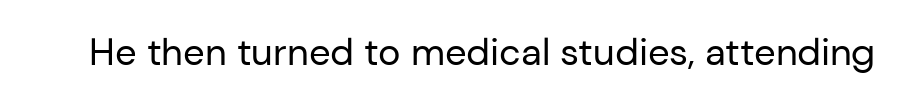
The image shows 38 px regular-weight sans-serif type, upright; set normal letter spacing, not underlined; low stroke contrast and a medium x-height.
